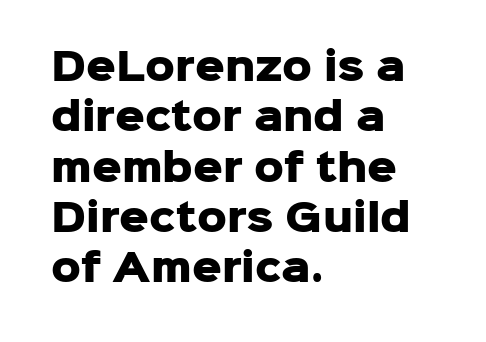
The image shows 37 px heavy sans-serif type, upright; set left-aligned, normal line spacing (1.36x), normal letter spacing, not underlined; low stroke contrast and a medium x-height.
